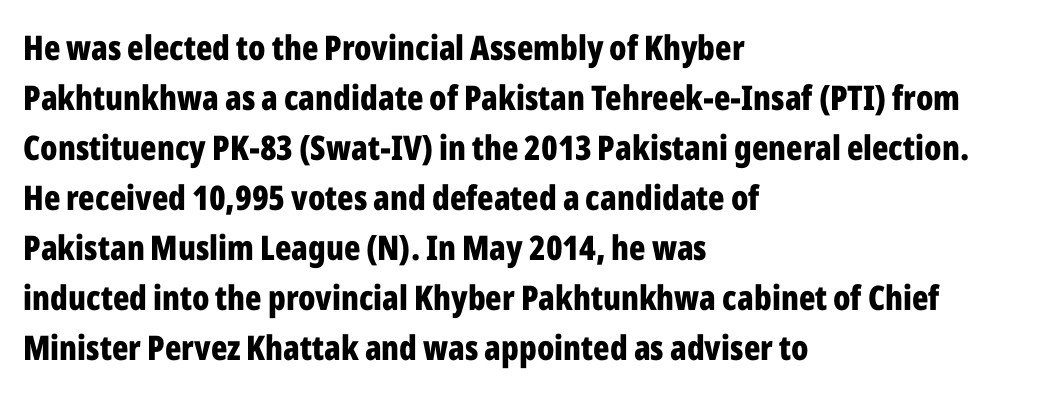
Q: Is the text bold? A: Yes.
Q: Is the text italic (slanted)? A: No, it is upright.
Q: Is the typeface a serif or a sans-serif typeface? A: Sans-serif.
Q: Is the text underlined? A: No.
Q: How is the paragraph aligned? A: Left-aligned.
Q: Is the spacing between letters normal or unusually wide? A: Normal.
Q: Is the spacing between lines tight, normal or loose? A: Normal.
Q: Width (condensed, normal, or wide)? A: Condensed.
Q: Stroke contrast? A: Low.
Q: x-height? A: Medium.
Q: Monospaced? A: No.
